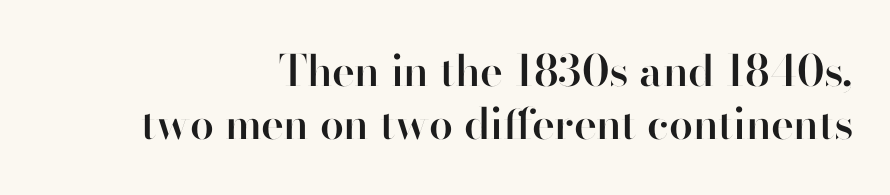
Here the designer chose a conventional face with non-uniform glyph widths. Each glyph is drawn with semibold strokes, heavier than normal yet not fully bold. This is sans-serif lettering, the kind often seen on screens and signage. The paragraph has a hard right edge and a soft left edge. Tall strokes in this sample are plumb rather than angled.
